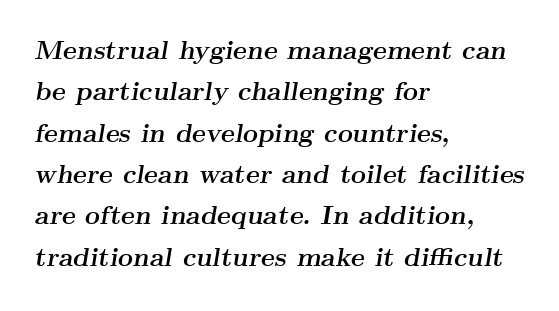
{"italic": "yes", "lean": "right", "slant_degrees": 9, "bold": "yes", "underline": "no", "align": "left", "line_spacing": "normal", "line_spacing_ratio": 1.59, "letter_spacing": "normal", "letter_spacing_em": 0.0, "glyph_px": 26}
